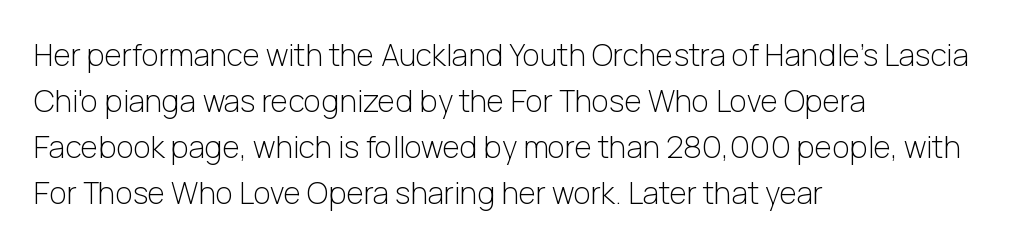
{"serif": "no", "italic": "no", "bold": "no", "weight": "light", "width": "normal", "stroke_contrast": "low", "x_height": "medium", "monospaced": "no", "underline": "no", "align": "left", "line_spacing": "normal", "line_spacing_ratio": 1.53, "letter_spacing": "normal", "letter_spacing_em": 0.0, "glyph_px": 30}
